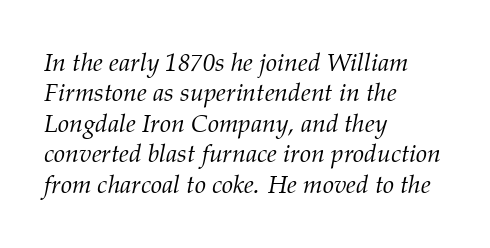
Q: Is the text bold? A: No.
Q: Is the text italic (slanted)? A: Yes, it leans right by about 12 degrees.
Q: Is the text underlined? A: No.
Q: How is the paragraph aligned? A: Left-aligned.
Q: Is the spacing between letters normal or unusually wide? A: Normal.
